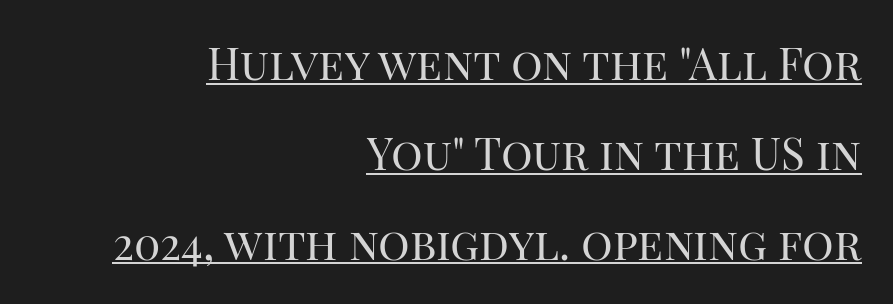
{"serif": "yes", "italic": "no", "bold": "no", "weight": "regular", "width": "normal", "stroke_contrast": "high", "x_height": "large", "monospaced": "no", "underline": "yes", "align": "right", "line_spacing": "loose", "line_spacing_ratio": 2.04, "letter_spacing": "normal", "letter_spacing_em": 0.0, "glyph_px": 44}
